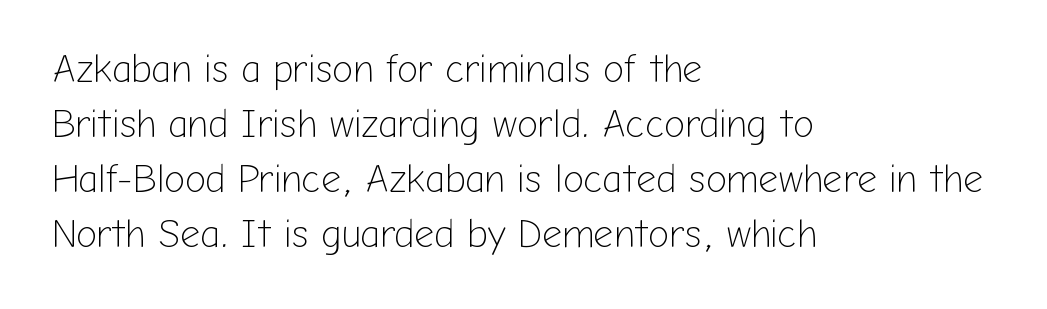
No extra ink here — the face is not bold. Visually the block forms a straight wall on the left and a jagged coastline on the right. The block of text has a typical density, with ordinary space between rows. The face used here is proportionally spaced, like ordinary book or web type.
